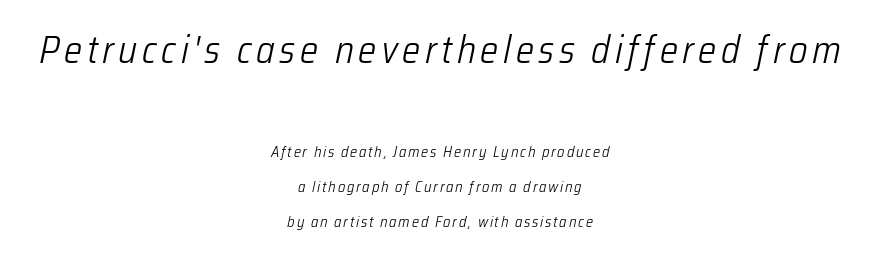
Q: Is the text bold? A: No.
Q: Is the text italic (slanted)? A: Yes, it leans right by about 12 degrees.
Q: Is the text underlined? A: No.
Q: How is the paragraph aligned? A: Centered.
Q: Is the spacing between lines tight, normal or loose? A: Loose.
Q: Which block of text is set in a larger size, the first (top) or the second (bottom)? A: The first (top) one.
Q: Width (condensed, normal, or wide)? A: Condensed.
Q: Stroke contrast? A: Low.
Q: x-height? A: Medium.
Q: Monospaced? A: No.
